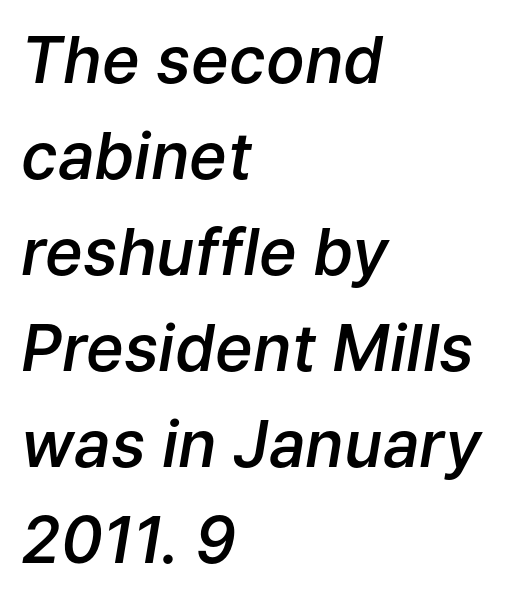
The image shows 64 px semibold type, italic (leaning right); set left-aligned, normal line spacing (1.5x), normal letter spacing, not underlined; low stroke contrast and a medium x-height.
